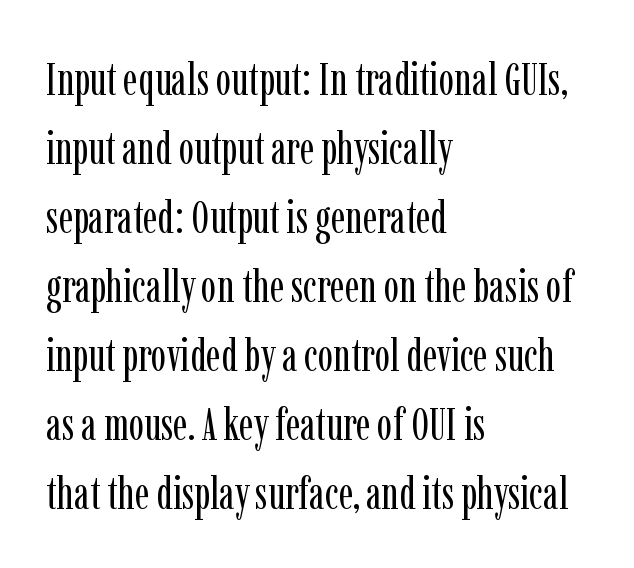
Here the designer chose a conventional face with non-uniform glyph widths. Unmarked baselines from the first word to the last. Each new line begins a customary step beneath the previous one. No extra ink here — the face is not bold. Posture: vertical. These lines are composed in type with serifs.
